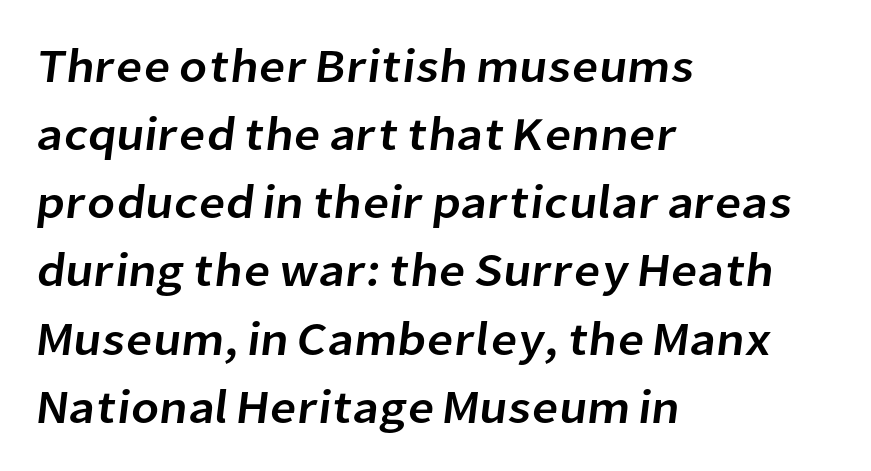
{"serif": "no", "width": "normal", "stroke_contrast": "low", "x_height": "medium", "monospaced": "no", "underline": "no", "align": "left", "line_spacing": "normal", "line_spacing_ratio": 1.45, "letter_spacing": "normal", "letter_spacing_em": 0.0, "glyph_px": 47}
